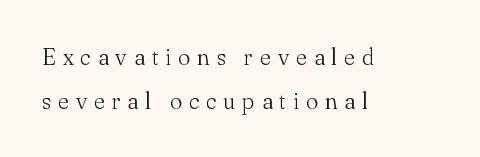
{"italic": "no", "bold": "no", "underline": "no", "align": "left", "line_spacing": "loose", "line_spacing_ratio": 1.91, "letter_spacing": "wide", "letter_spacing_em": 0.3, "glyph_px": 23}
